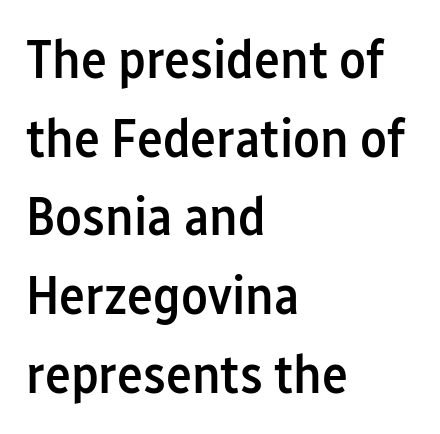
The image shows 55 px semibold, condensed sans-serif type, upright; set left-aligned, normal line spacing (1.43x), normal letter spacing, not underlined; low stroke contrast and a medium x-height.
